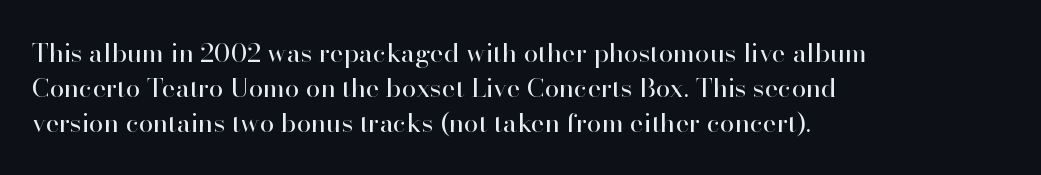
The image shows 26 px text type, upright; set left-aligned, normal line spacing (1.34x), normal letter spacing, not underlined.
